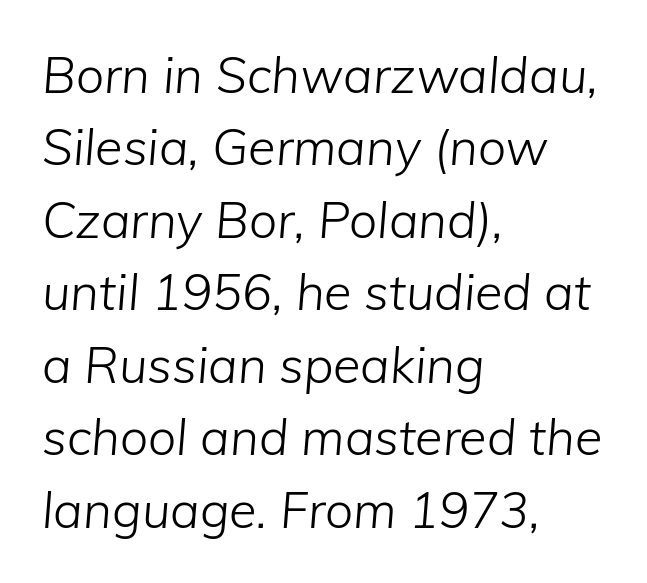
The image shows 50 px light type, italic (leaning right); set left-aligned, normal line spacing (1.45x), normal letter spacing, not underlined; low stroke contrast and a medium x-height.
